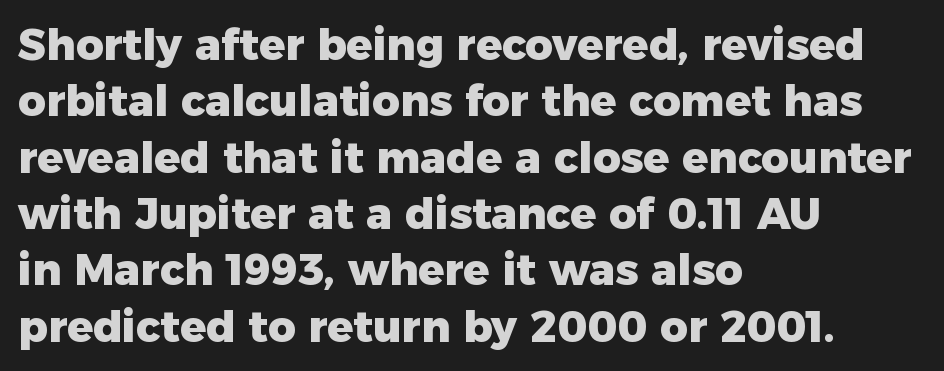
The rendering uses a bold face; every stroke is thick and dark. Ordinary non-slanted type is in use. The rows are spaced the way most documents space them. The passage shown is not underscored anywhere. The ragged edge is on the right, which tells us the setting is flush left.
